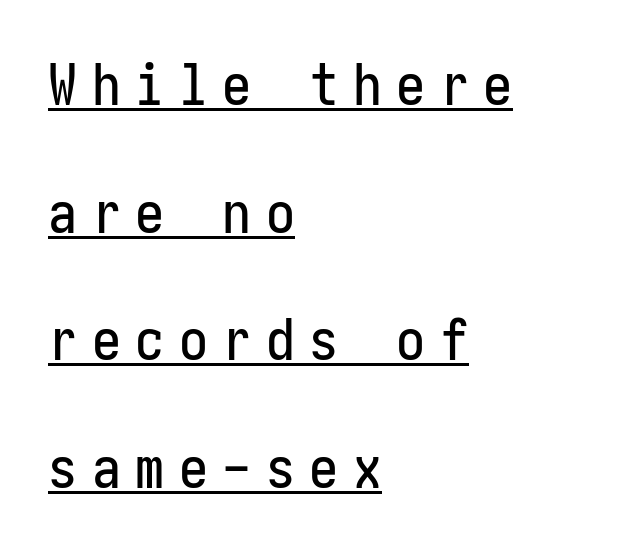
Q: Is the text italic (slanted)? A: No, it is upright.
Q: Is the typeface a serif or a sans-serif typeface? A: Sans-serif.
Q: Is the text underlined? A: Yes.
Q: How is the paragraph aligned? A: Left-aligned.
Q: Is the spacing between letters normal or unusually wide? A: Unusually wide.
Q: Is the spacing between lines tight, normal or loose? A: Loose.
Q: Width (condensed, normal, or wide)? A: Condensed.
Q: Stroke contrast? A: Low.
Q: x-height? A: Medium.
